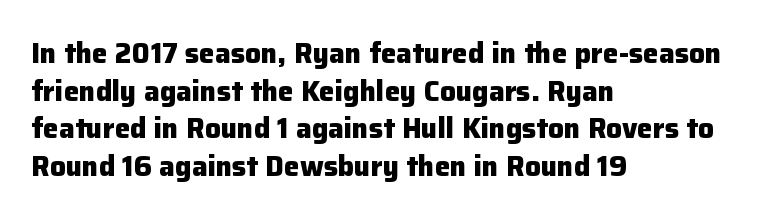
Is this a fixed-width face? No — the glyphs have proportional, varying widths. Alignment: flush left. Look at the tracking — it's just the regular setting, nothing added. The sample has been set heavy, in full bold.
